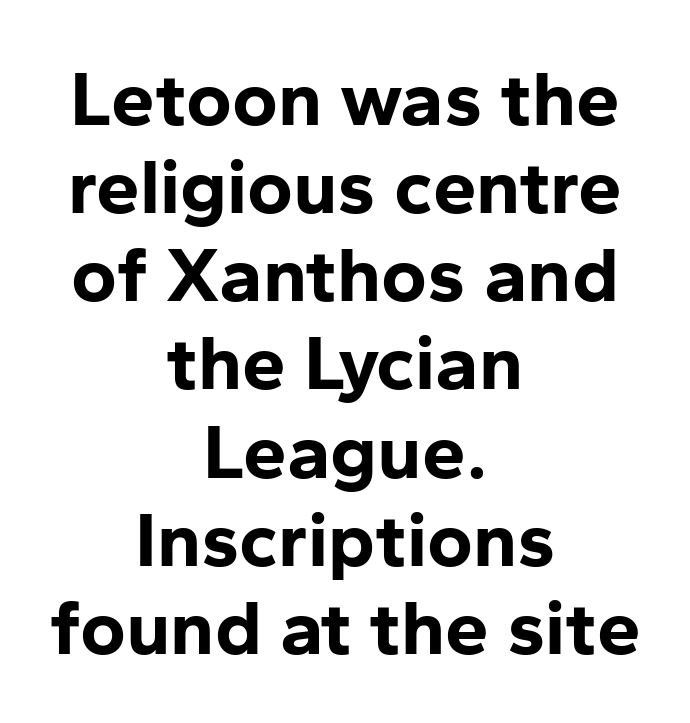
Q: Is the text bold? A: Yes.
Q: Is the text italic (slanted)? A: No, it is upright.
Q: Is the typeface a serif or a sans-serif typeface? A: Sans-serif.
Q: Is the text underlined? A: No.
Q: How is the paragraph aligned? A: Centered.
Q: Is the spacing between letters normal or unusually wide? A: Normal.
Q: Is the spacing between lines tight, normal or loose? A: Tight.
Q: Width (condensed, normal, or wide)? A: Normal.
Q: Stroke contrast? A: Low.
Q: x-height? A: Medium.
Q: Monospaced? A: No.
